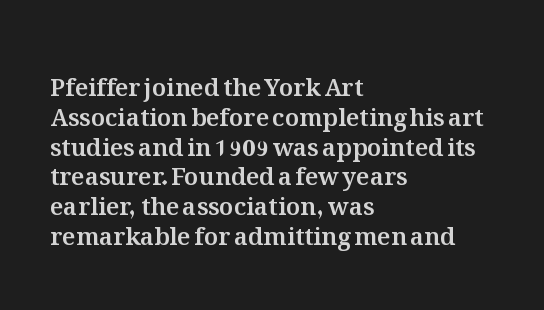
{"italic": "no", "underline": "no", "align": "left", "line_spacing_ratio": 1.24, "letter_spacing": "normal", "letter_spacing_em": 0.0, "glyph_px": 24}
